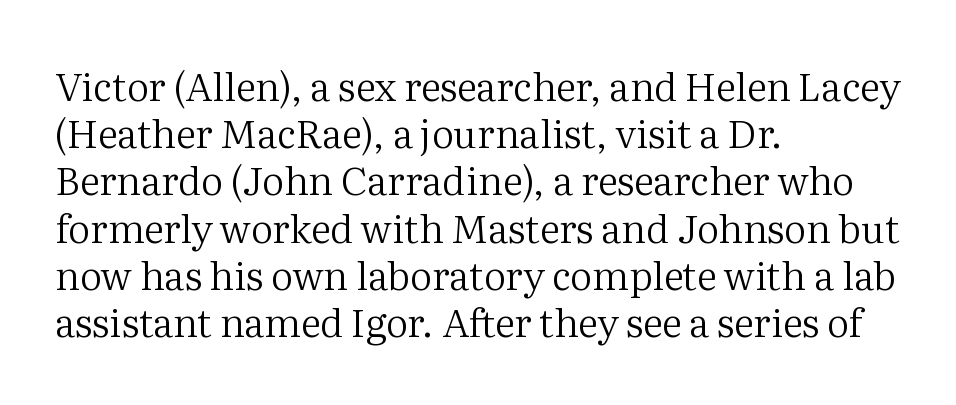
{"serif": "yes", "italic": "no", "bold": "no", "weight": "regular", "width": "normal", "stroke_contrast": "medium", "x_height": "medium", "monospaced": "no", "underline": "no", "align": "left", "line_spacing_ratio": 1.21, "letter_spacing": "normal", "letter_spacing_em": 0.0, "glyph_px": 39}
